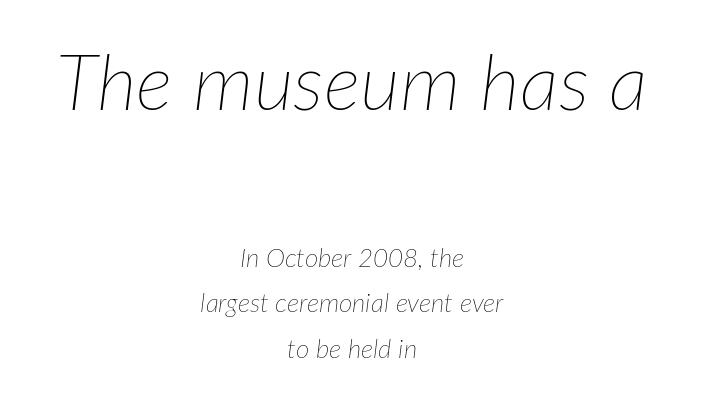
{"italic": "yes", "lean": "right", "slant_degrees": 7, "bold": "no", "weight": "thin", "width": "normal", "stroke_contrast": "low", "x_height": "medium", "monospaced": "no", "underline": "no", "align": "center", "line_spacing_ratio": 1.75, "letter_spacing": "normal", "letter_spacing_em": 0.0, "larger_block": "first", "size_ratio": 3.0, "glyph_px": 78}
